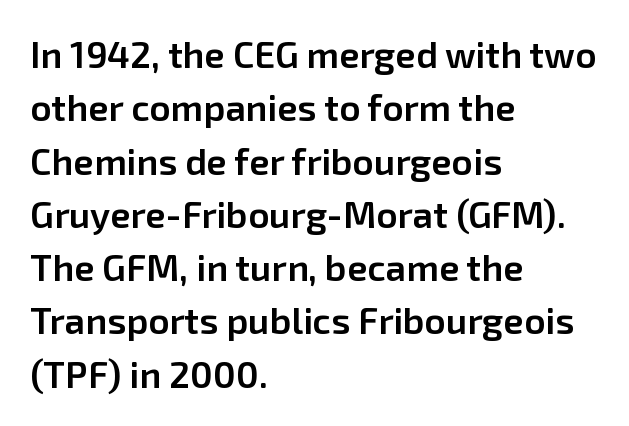
Q: Is the text bold? A: Semi-bold.
Q: Is the text italic (slanted)? A: No, it is upright.
Q: Is the typeface a serif or a sans-serif typeface? A: Sans-serif.
Q: Is the text underlined? A: No.
Q: How is the paragraph aligned? A: Left-aligned.
Q: Is the spacing between letters normal or unusually wide? A: Normal.
Q: Is the spacing between lines tight, normal or loose? A: Normal.
Q: Width (condensed, normal, or wide)? A: Normal.
Q: Stroke contrast? A: Low.
Q: x-height? A: Medium.
Q: Monospaced? A: No.
